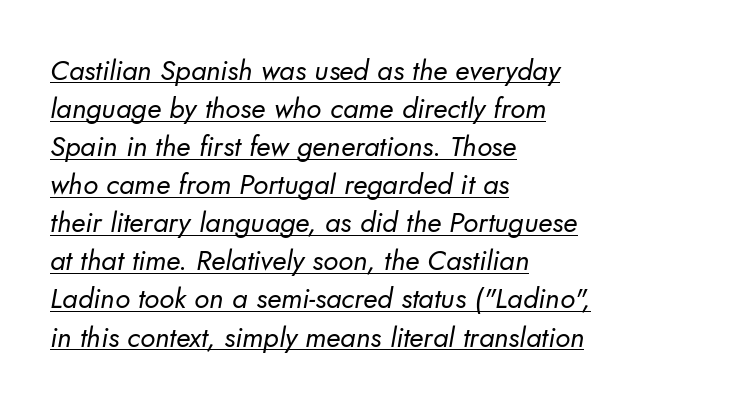
Q: Is the text bold? A: No.
Q: Is the typeface a serif or a sans-serif typeface? A: Sans-serif.
Q: Is the text underlined? A: Yes.
Q: How is the paragraph aligned? A: Left-aligned.
Q: Is the spacing between letters normal or unusually wide? A: Normal.
Q: Is the spacing between lines tight, normal or loose? A: Normal.
Q: Width (condensed, normal, or wide)? A: Normal.
Q: Stroke contrast? A: Low.
Q: x-height? A: Small.
Q: Monospaced? A: No.
